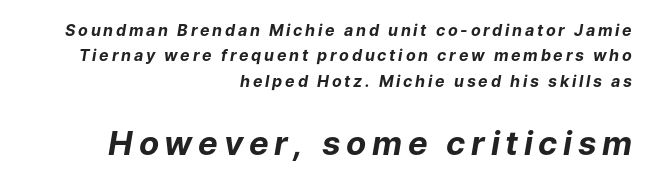
Q: Is the text bold? A: Yes.
Q: Is the text italic (slanted)? A: Yes, it leans right by about 9 degrees.
Q: Is the text underlined? A: No.
Q: How is the paragraph aligned? A: Right-aligned.
Q: Is the spacing between lines tight, normal or loose? A: Normal.
Q: Which block of text is set in a larger size, the first (top) or the second (bottom)? A: The second (bottom) one.
Q: Width (condensed, normal, or wide)? A: Normal.
Q: Stroke contrast? A: Low.
Q: x-height? A: Medium.
Q: Monospaced? A: No.
